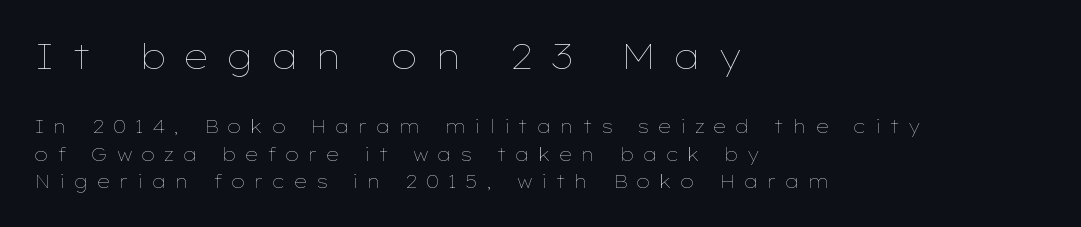
The image shows 35 px thin, wide type, upright; set left-aligned, normal line spacing (1.52x), unusually wide letter spacing (+0.48 em), not underlined; the first (top) block is 1.94x larger; low stroke contrast and a medium x-height.
